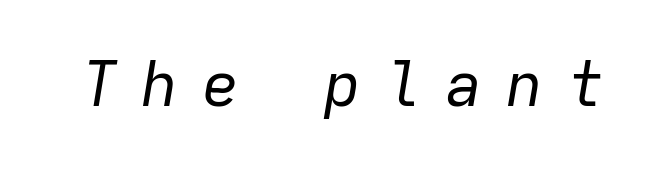
{"italic": "yes", "lean": "right", "slant_degrees": 9, "bold": "no", "weight": "regular", "width": "normal", "stroke_contrast": "low", "x_height": "medium", "monospaced": "yes", "underline": "no", "letter_spacing": "wide", "letter_spacing_em": 0.38, "glyph_px": 62}
